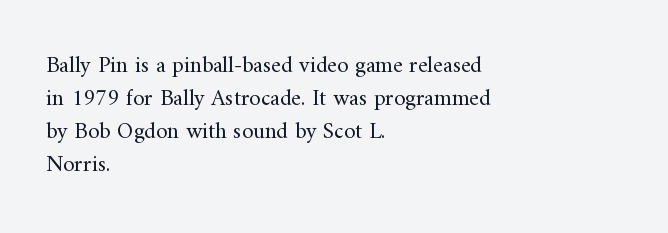
The image shows 23 px text type, upright; set left-aligned, normal line spacing (1.44x), normal letter spacing, not underlined.
